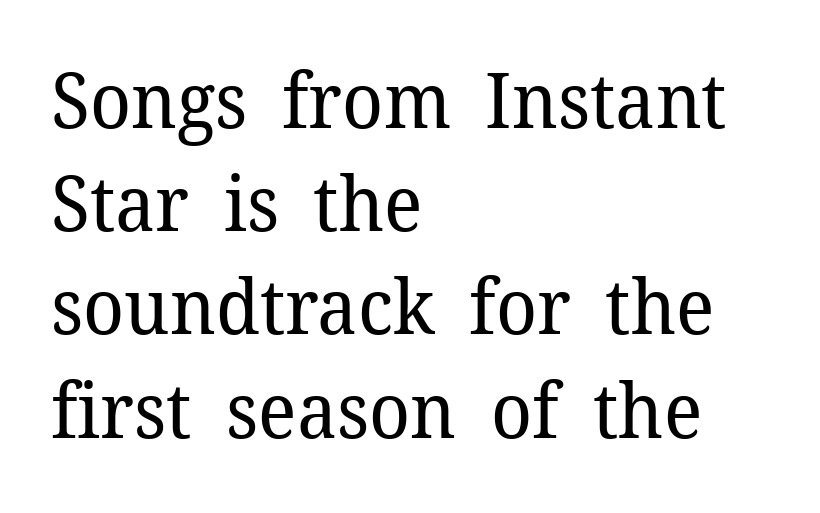
{"serif": "yes", "italic": "no", "bold": "no", "weight": "regular", "width": "normal", "stroke_contrast": "low", "x_height": "medium", "monospaced": "no", "underline": "no", "align": "left", "line_spacing": "normal", "line_spacing_ratio": 1.34, "letter_spacing": "normal", "letter_spacing_em": 0.0, "glyph_px": 77}
